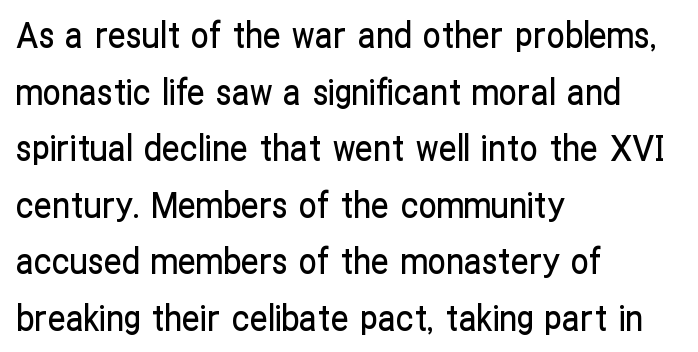
Q: Is the text italic (slanted)? A: No, it is upright.
Q: Is the typeface a serif or a sans-serif typeface? A: Sans-serif.
Q: Is the text underlined? A: No.
Q: How is the paragraph aligned? A: Left-aligned.
Q: Is the spacing between letters normal or unusually wide? A: Normal.
Q: Is the spacing between lines tight, normal or loose? A: Normal.
Q: Width (condensed, normal, or wide)? A: Condensed.
Q: Stroke contrast? A: Low.
Q: x-height? A: Medium.
Q: Monospaced? A: No.
